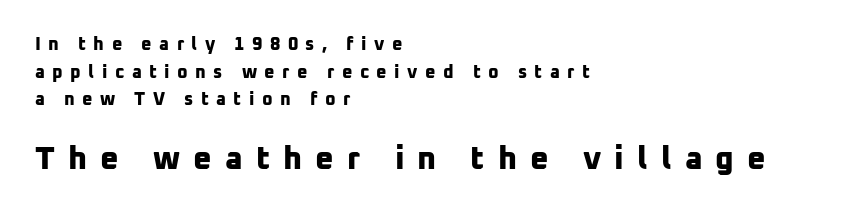
{"serif": "no", "bold": "yes", "weight": "bold", "width": "normal", "stroke_contrast": "low", "x_height": "medium", "monospaced": "no", "underline": "no", "align": "left", "line_spacing": "normal", "line_spacing_ratio": 1.53, "letter_spacing": "wide", "letter_spacing_em": 0.41, "larger_block": "second", "size_ratio": 1.78, "glyph_px": 32}
